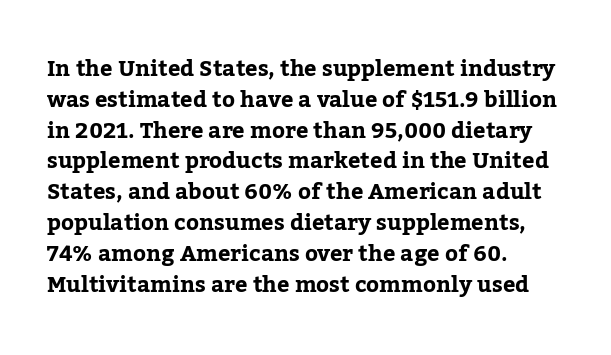
Q: Is the text italic (slanted)? A: No, it is upright.
Q: Is the text underlined? A: No.
Q: How is the paragraph aligned? A: Left-aligned.
Q: Is the spacing between letters normal or unusually wide? A: Normal.
Q: Is the spacing between lines tight, normal or loose? A: Normal.
